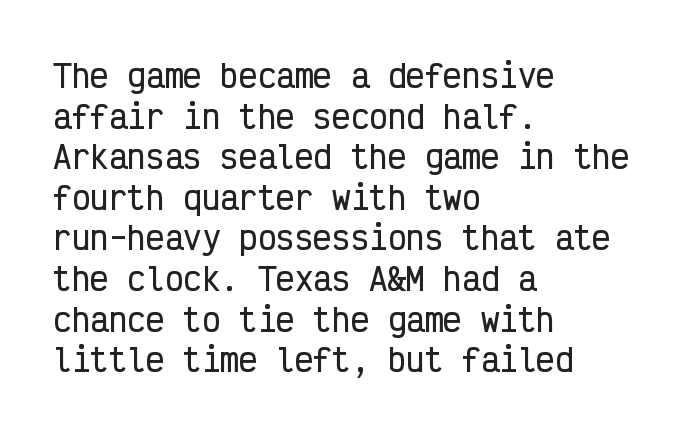
All the whitespace from short lines collects on the right. Glyph-to-glyph distance matches everyday printed text. Each letter's strokes conclude bluntly, with no projecting serifs. The type sits square on the baseline with zero lean. Clear beneath every line of the passage.
